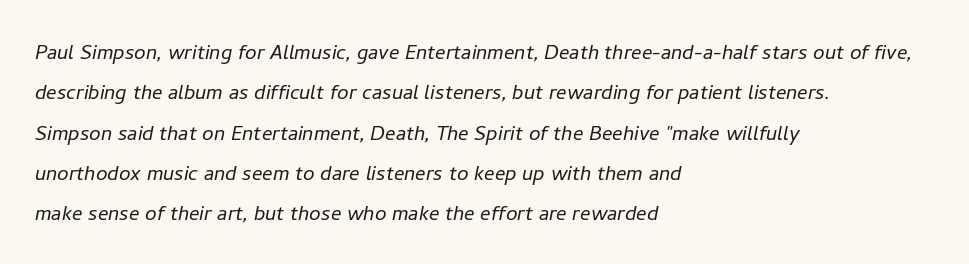
The image shows 26 px text type, italic (leaning right); set left-aligned, normal line spacing (1.55x), normal letter spacing, not underlined.
